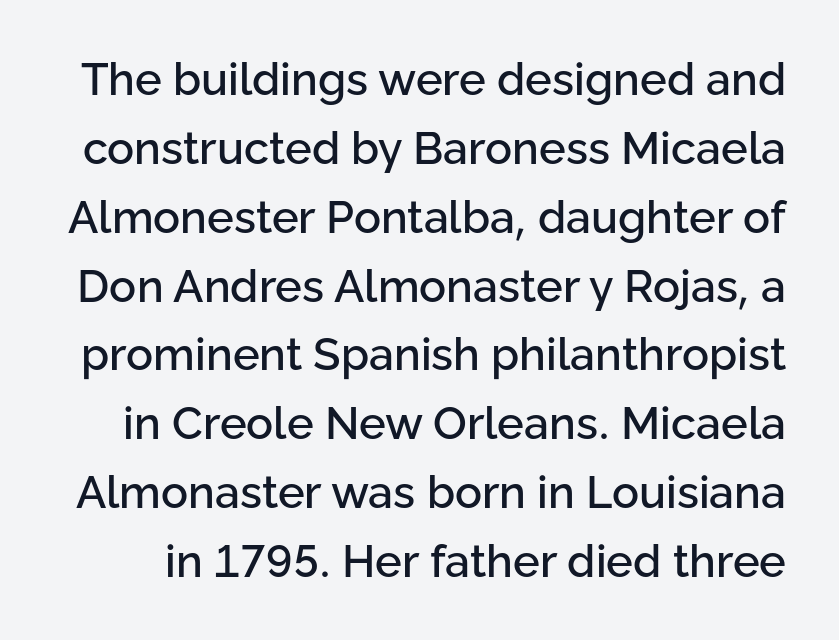
The designer went with a sans here, leaving each stem footless. When letters stand straight like this, we call the style roman or upright. Compared with typical body copy, the letter spacing here is the same. A typesetter would call this leading conventional body-copy spacing.
